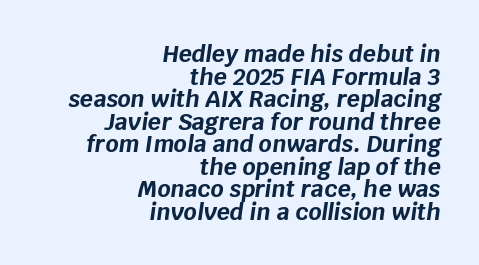
Heavy, bold letterforms. Tightly led — the rows are bunched. Emphasis-style slanted type is in use. In CSS terms this would be text-align: right. The zone under the glyphs is completely vacant.
